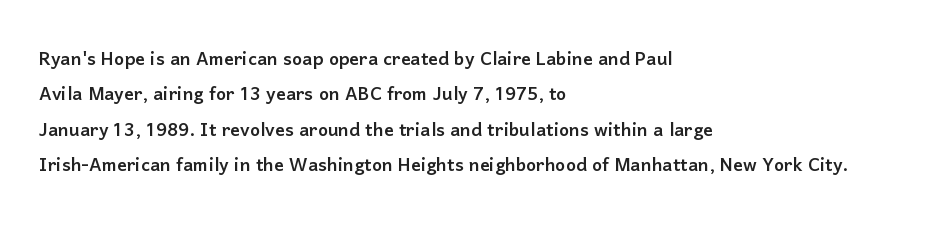
{"italic": "no", "underline": "no", "align": "left", "line_spacing": "normal", "line_spacing_ratio": 1.47, "letter_spacing": "normal", "letter_spacing_em": 0.0, "glyph_px": 24}
